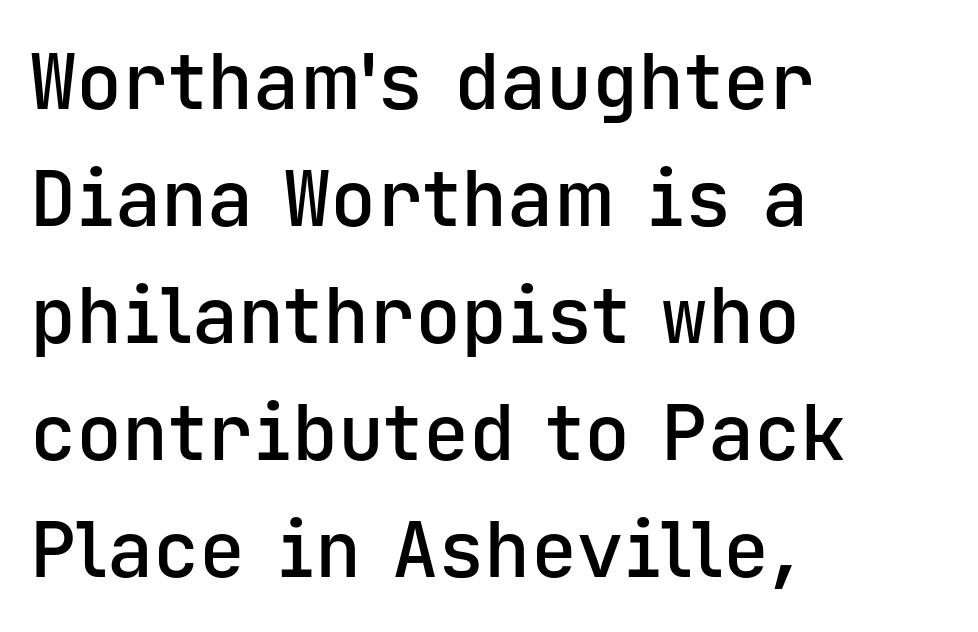
The image shows 77 px semibold sans-serif type, upright, monospaced; set left-aligned, normal line spacing (1.52x), normal letter spacing, not underlined; low stroke contrast and a medium x-height.
